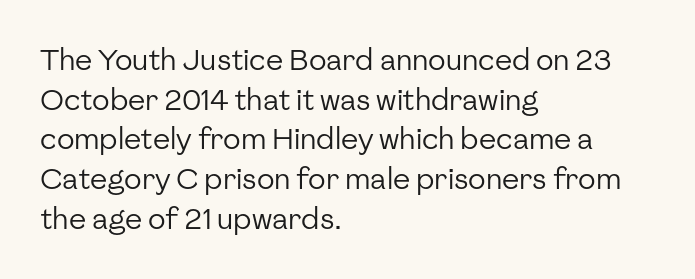
The image shows 29 px regular-weight sans-serif type, upright; set left-aligned, normal line spacing (1.37x), normal letter spacing, not underlined; low stroke contrast and a medium x-height.
